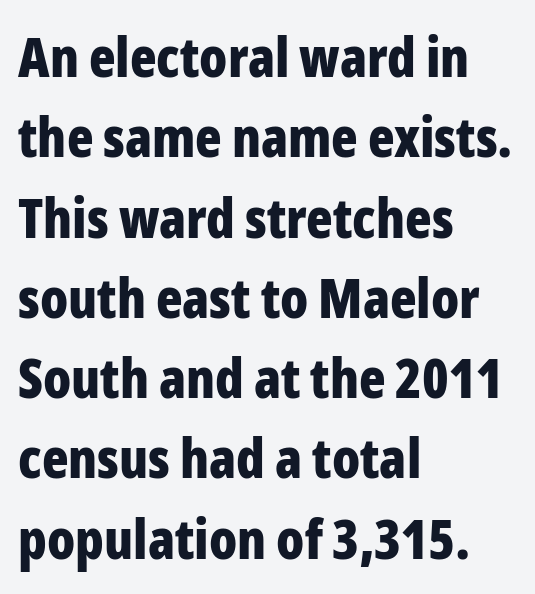
{"serif": "no", "italic": "no", "bold": "yes", "weight": "bold", "width": "condensed", "stroke_contrast": "low", "x_height": "medium", "monospaced": "no", "underline": "no", "align": "left", "line_spacing": "normal", "line_spacing_ratio": 1.46, "letter_spacing": "normal", "letter_spacing_em": 0.0, "glyph_px": 55}
